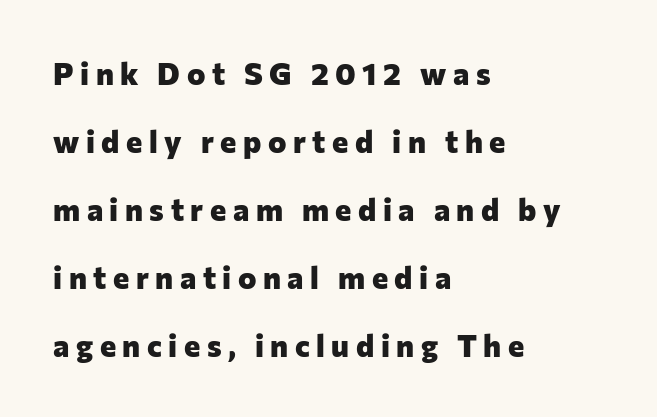
Note the varied advance widths — an 'i' is clearly narrower than an 'm'. Glyph-to-glyph distance is far greater than everyday printed text. These lines are set flush left with a ragged right edge. The rendering shows plain stroke endings on the letterforms — a sans-serif design. If you drew a line through each stem, it would be perfectly vertical.
